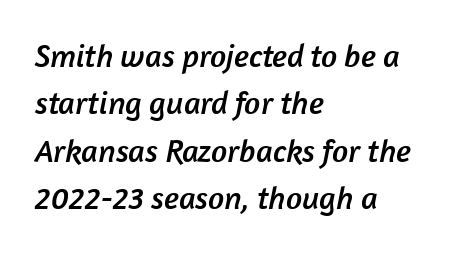
{"serif": "no", "width": "normal", "stroke_contrast": "low", "x_height": "medium", "monospaced": "no", "underline": "no", "align": "left", "line_spacing": "normal", "line_spacing_ratio": 1.48, "letter_spacing": "normal", "letter_spacing_em": 0.0, "glyph_px": 32}
